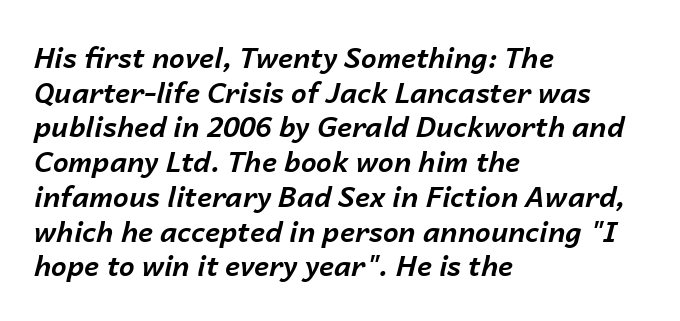
{"italic": "yes", "lean": "right", "slant_degrees": 14, "bold": "yes", "weight": "bold", "width": "normal", "stroke_contrast": "low", "x_height": "medium", "monospaced": "no", "underline": "no", "align": "left", "line_spacing_ratio": 1.24, "letter_spacing": "normal", "letter_spacing_em": 0.0, "glyph_px": 28}
